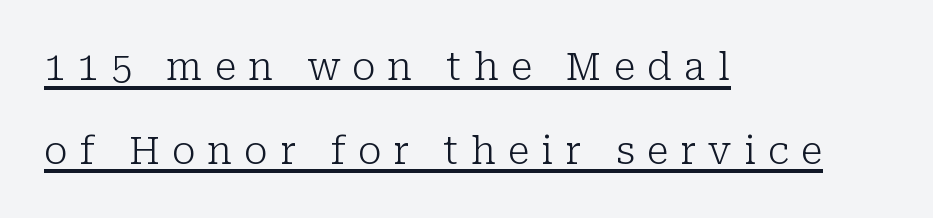
The image shows 38 px light serif type, upright; set left-aligned, loose line spacing (2.2x), unusually wide letter spacing (+0.32 em), underlined; low stroke contrast and a medium x-height.
